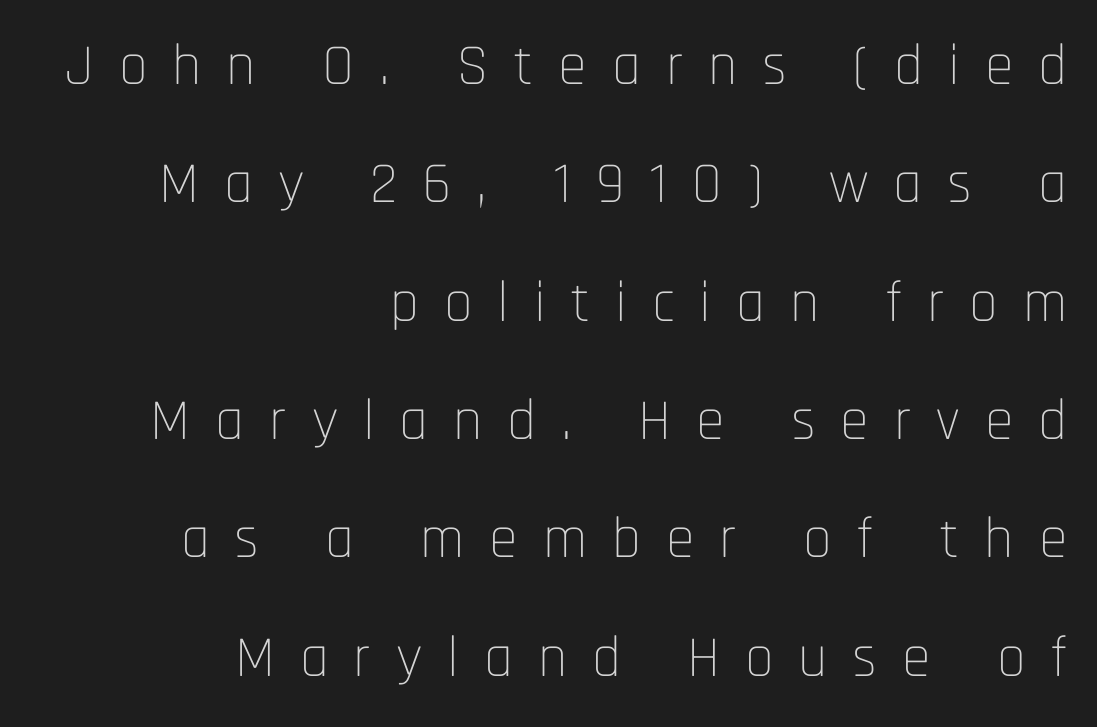
Serif or sans? Sans — the stroke terminals are bare. The text block is weighted toward the right margin, trailing off unevenly leftward. The baseline area is clear. No chunkiness to these letters — they're not bold.
